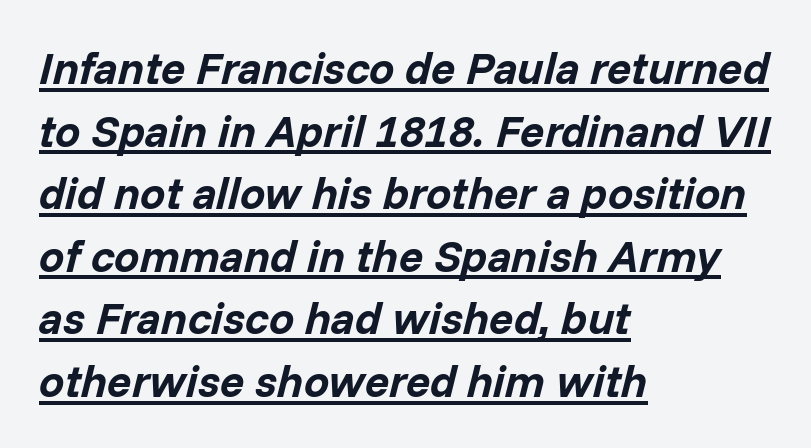
Q: Is the text bold? A: Yes.
Q: Is the text italic (slanted)? A: Yes, it leans right by about 14 degrees.
Q: Is the text underlined? A: Yes.
Q: How is the paragraph aligned? A: Left-aligned.
Q: Is the spacing between letters normal or unusually wide? A: Normal.
Q: Is the spacing between lines tight, normal or loose? A: Normal.
Q: Width (condensed, normal, or wide)? A: Normal.
Q: Stroke contrast? A: Low.
Q: x-height? A: Medium.
Q: Monospaced? A: No.
